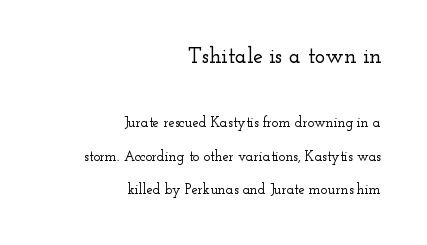
Q: Is the text italic (slanted)? A: No, it is upright.
Q: Is the text underlined? A: No.
Q: How is the paragraph aligned? A: Right-aligned.
Q: Is the spacing between letters normal or unusually wide? A: Normal.
Q: Is the spacing between lines tight, normal or loose? A: Loose.
Q: Which block of text is set in a larger size, the first (top) or the second (bottom)? A: The first (top) one.
